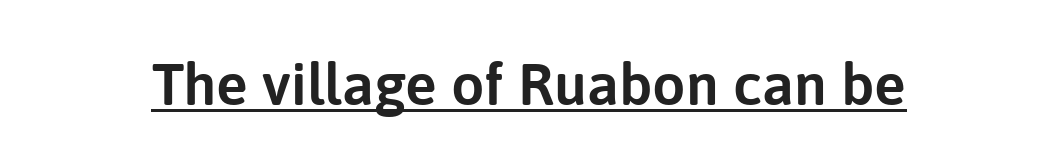
The image shows 59 px sans-serif type, upright; set normal letter spacing, underlined; low stroke contrast and a medium x-height.
